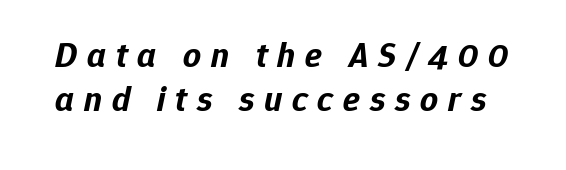
Q: Is the text bold? A: Yes.
Q: Is the text italic (slanted)? A: Yes, it leans right by about 12 degrees.
Q: Is the text underlined? A: No.
Q: Is the spacing between letters normal or unusually wide? A: Unusually wide.
Q: Is the spacing between lines tight, normal or loose? A: Normal.
Q: Width (condensed, normal, or wide)? A: Normal.
Q: Stroke contrast? A: Low.
Q: x-height? A: Medium.
Q: Monospaced? A: No.
